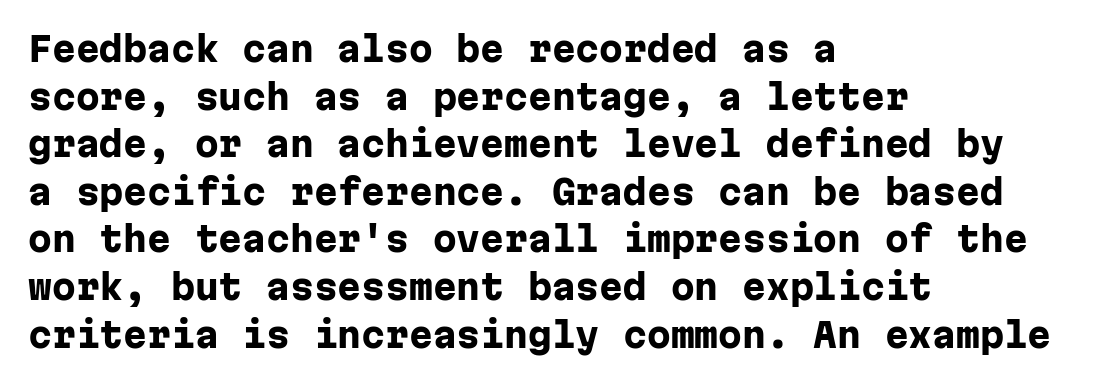
The image shows 34 px heavy sans-serif type, upright, monospaced; set left-aligned, normal line spacing (1.4x), normal letter spacing, not underlined; low stroke contrast and a medium x-height.
